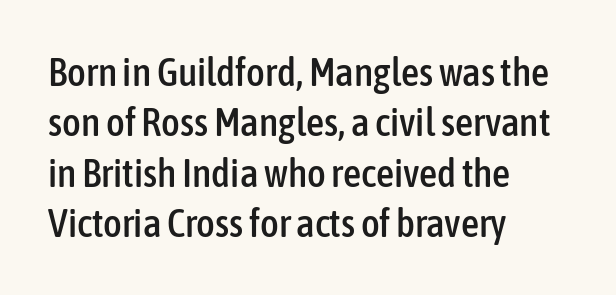
Honestly, there is no underline to notice here at all. The specimen reads as upright at a glance. Letterform terminals end flat and unadorned throughout the passage. Is the letter spacing exaggerated? No — it looks like the ordinary default. Which margin do the lines hug? The left one — the right edge is uneven.
